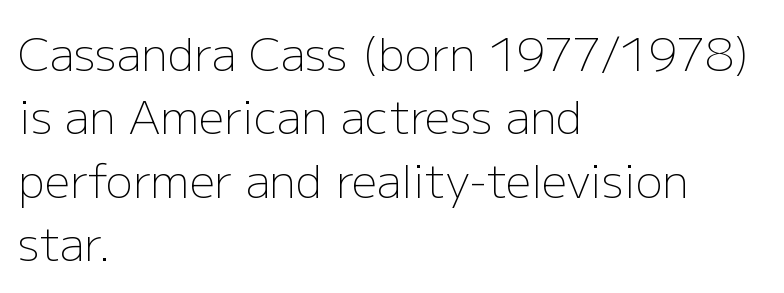
The leading is moderate, giving the passage an even texture. A typesetter would call this zero additional tracking. The passage is arranged the way most books set body copy — flush left. Rendered with straight, roman letterforms.
